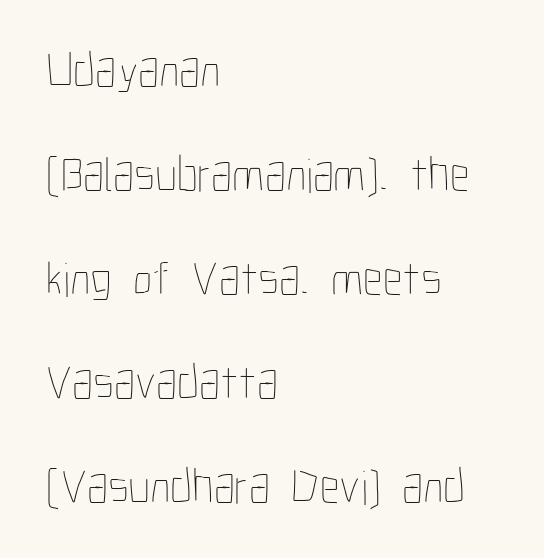
Q: Is the text bold? A: No.
Q: Is the text italic (slanted)? A: No, it is upright.
Q: Is the text underlined? A: No.
Q: How is the paragraph aligned? A: Left-aligned.
Q: Is the spacing between letters normal or unusually wide? A: Normal.
Q: Is the spacing between lines tight, normal or loose? A: Loose.
Q: Width (condensed, normal, or wide)? A: Condensed.
Q: Stroke contrast? A: Low.
Q: x-height? A: Medium.
Q: Monospaced? A: No.
